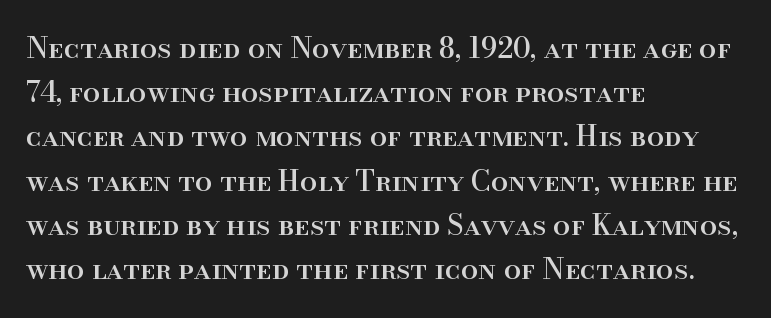
Q: Is the text italic (slanted)? A: No, it is upright.
Q: Is the typeface a serif or a sans-serif typeface? A: Serif.
Q: Is the text underlined? A: No.
Q: How is the paragraph aligned? A: Left-aligned.
Q: Is the spacing between letters normal or unusually wide? A: Normal.
Q: Is the spacing between lines tight, normal or loose? A: Normal.
Q: Width (condensed, normal, or wide)? A: Normal.
Q: Stroke contrast? A: High.
Q: x-height? A: Small.
Q: Monospaced? A: No.
